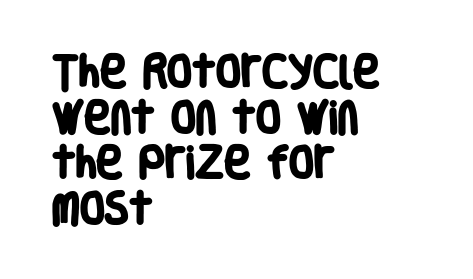
{"serif": "no", "bold": "yes", "weight": "heavy", "width": "condensed", "stroke_contrast": "low", "x_height": "large", "monospaced": "no", "underline": "no", "align": "left", "line_spacing": "normal", "line_spacing_ratio": 1.27, "letter_spacing": "normal", "letter_spacing_em": 0.0, "glyph_px": 36}
